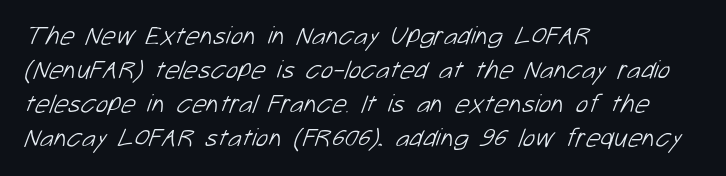
{"bold": "no", "underline": "no", "align": "left", "line_spacing": "normal", "line_spacing_ratio": 1.31, "letter_spacing": "normal", "letter_spacing_em": 0.0, "glyph_px": 26}
